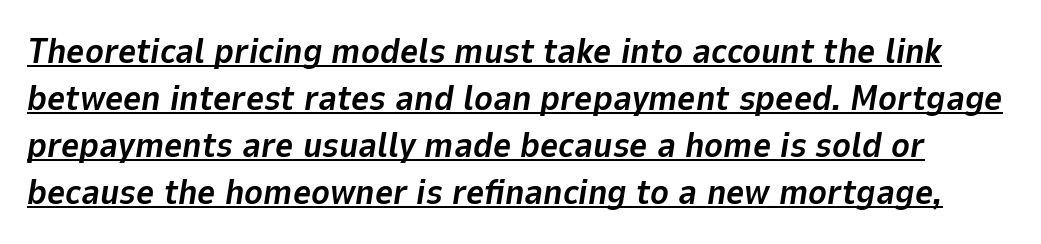
Strokes here are thick enough to call this a true bold. Vertically, the passage feels balanced, rows spaced as you'd expect. Does a line run under the words? Yes, clearly. These lines keep a tight, regular rhythm from letter to letter. The face used here is proportionally spaced, like ordinary book or web type.
